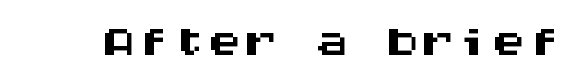
The image shows 71 px wide sans-serif type, upright, monospaced; set normal letter spacing, not underlined; medium stroke contrast and a large x-height.
